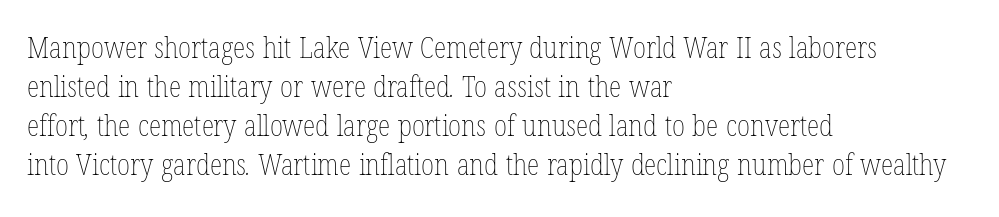
Summary of vertical rhythm: regular, with standard interline spacing. A typesetter would call this proportional, since set widths differ per character. The words here are not underlined. All the whitespace from short lines collects on the right.
